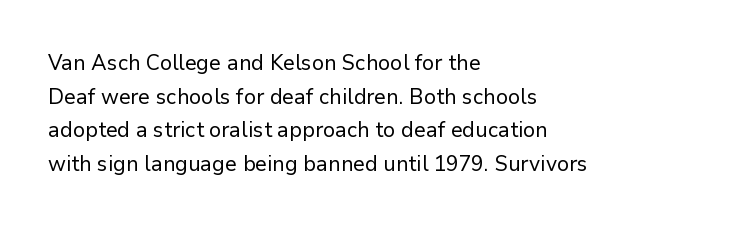
{"italic": "no", "bold": "no", "underline": "no", "align": "left", "line_spacing": "normal", "line_spacing_ratio": 1.6, "letter_spacing": "normal", "letter_spacing_em": 0.0, "glyph_px": 21}
